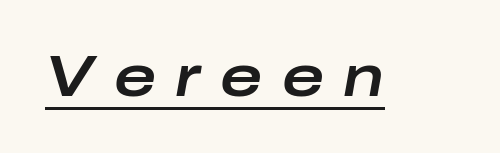
Q: Is the text italic (slanted)? A: Yes, it leans right by about 10 degrees.
Q: Is the text underlined? A: Yes.
Q: Is the spacing between letters normal or unusually wide? A: Unusually wide.
Q: Width (condensed, normal, or wide)? A: Wide.
Q: Stroke contrast? A: Low.
Q: x-height? A: Medium.
Q: Monospaced? A: No.
